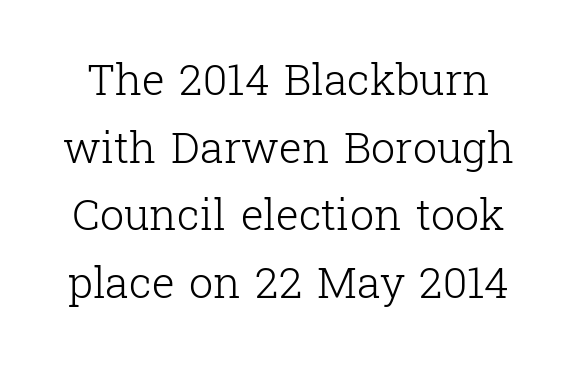
Q: Is the text bold? A: No.
Q: Is the text italic (slanted)? A: No, it is upright.
Q: Is the typeface a serif or a sans-serif typeface? A: Serif.
Q: Is the text underlined? A: No.
Q: Is the spacing between letters normal or unusually wide? A: Normal.
Q: Is the spacing between lines tight, normal or loose? A: Normal.
Q: Width (condensed, normal, or wide)? A: Normal.
Q: Stroke contrast? A: Low.
Q: x-height? A: Medium.
Q: Monospaced? A: No.
